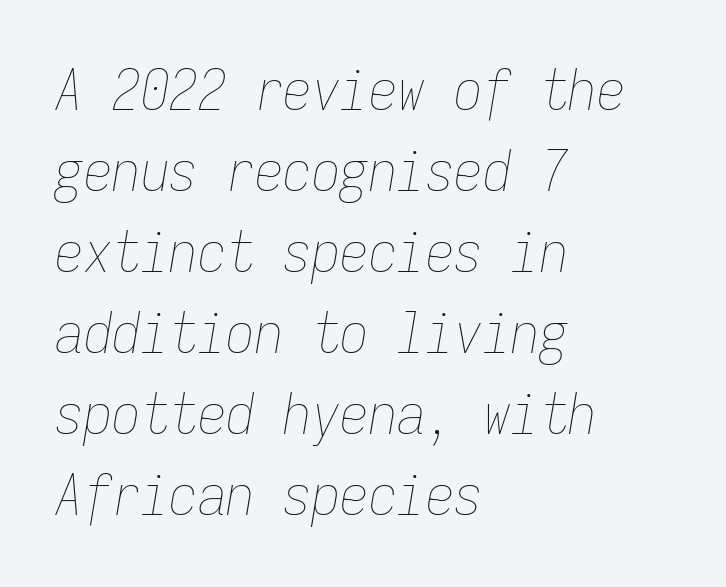
{"italic": "yes", "lean": "right", "slant_degrees": 9, "bold": "no", "weight": "thin", "width": "condensed", "stroke_contrast": "low", "x_height": "medium", "monospaced": "yes", "underline": "no", "align": "left", "line_spacing": "normal", "line_spacing_ratio": 1.42, "letter_spacing": "normal", "letter_spacing_em": 0.0, "glyph_px": 57}
